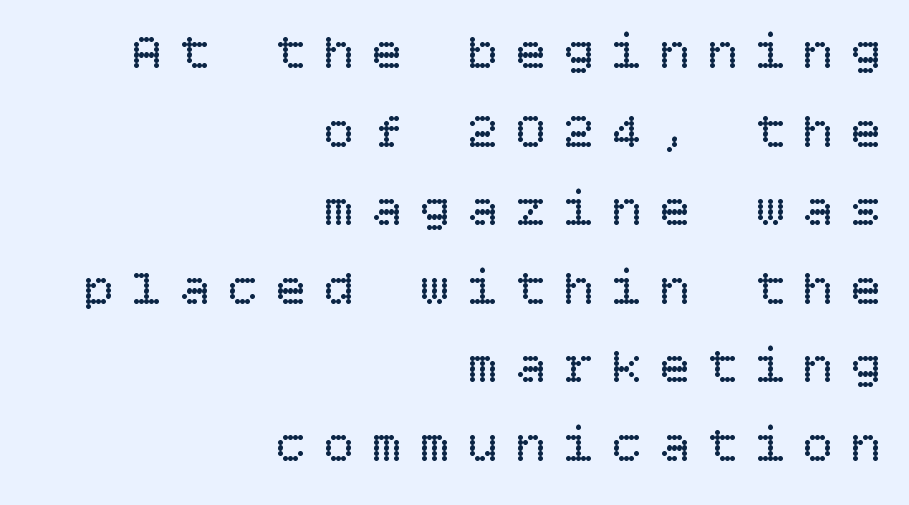
{"italic": "no", "bold": "no", "weight": "regular", "width": "normal", "stroke_contrast": "low", "x_height": "large", "underline": "no", "align": "right", "line_spacing": "normal", "line_spacing_ratio": 1.54, "letter_spacing": "wide", "letter_spacing_em": 0.34, "glyph_px": 51}
